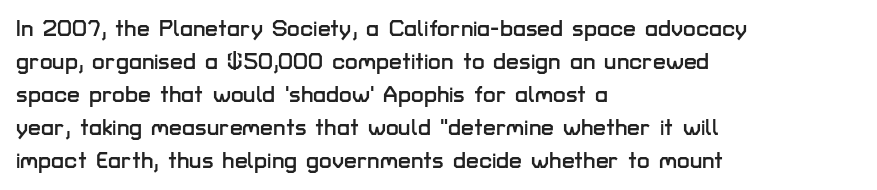
Q: Is the text italic (slanted)? A: No, it is upright.
Q: Is the text underlined? A: No.
Q: How is the paragraph aligned? A: Left-aligned.
Q: Is the spacing between letters normal or unusually wide? A: Normal.
Q: Is the spacing between lines tight, normal or loose? A: Normal.
